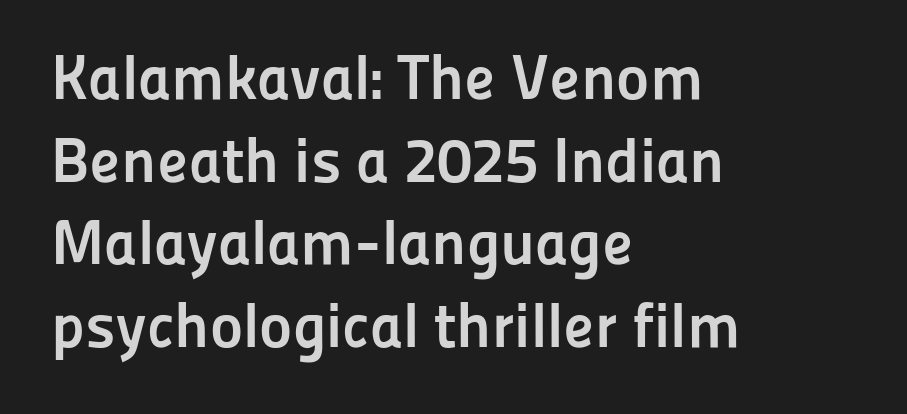
Q: Is the text bold? A: Yes.
Q: Is the text italic (slanted)? A: No, it is upright.
Q: Is the typeface a serif or a sans-serif typeface? A: Sans-serif.
Q: Is the text underlined? A: No.
Q: How is the paragraph aligned? A: Left-aligned.
Q: Is the spacing between letters normal or unusually wide? A: Normal.
Q: Is the spacing between lines tight, normal or loose? A: Normal.
Q: Width (condensed, normal, or wide)? A: Normal.
Q: Stroke contrast? A: Low.
Q: x-height? A: Medium.
Q: Monospaced? A: No.
